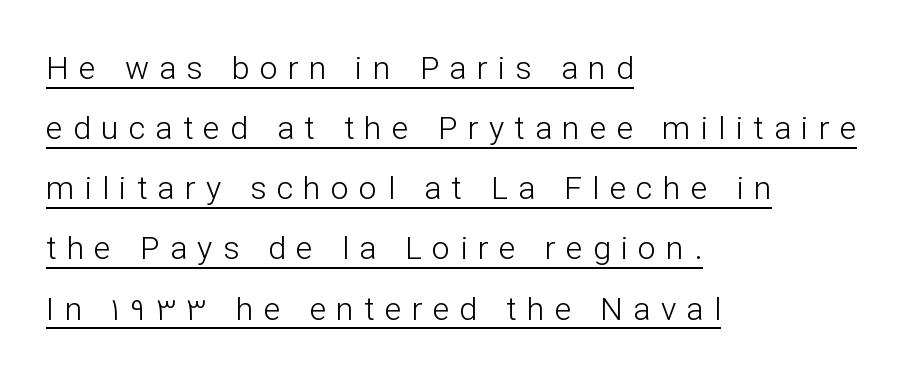
The image shows 32 px light sans-serif type, upright; set left-aligned, line spacing 1.88x, unusually wide letter spacing (+0.32 em), underlined; low stroke contrast and a medium x-height.
